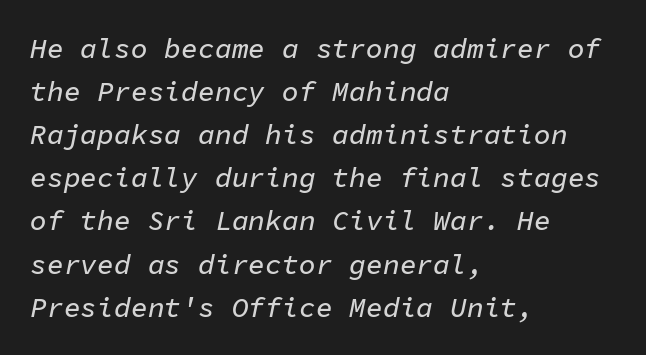
The image shows 28 px text type, italic (leaning right), monospaced; set left-aligned, normal line spacing (1.54x), normal letter spacing, not underlined; low stroke contrast and a medium x-height.
